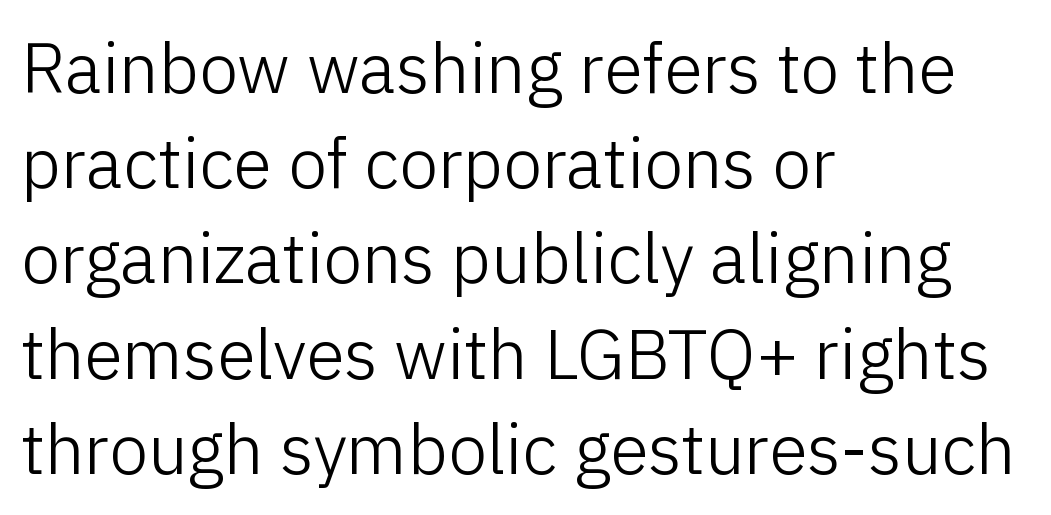
Q: Is the text bold? A: No.
Q: Is the text italic (slanted)? A: No, it is upright.
Q: Is the typeface a serif or a sans-serif typeface? A: Sans-serif.
Q: Is the text underlined? A: No.
Q: How is the paragraph aligned? A: Left-aligned.
Q: Is the spacing between letters normal or unusually wide? A: Normal.
Q: Is the spacing between lines tight, normal or loose? A: Normal.
Q: Width (condensed, normal, or wide)? A: Normal.
Q: Stroke contrast? A: Low.
Q: x-height? A: Medium.
Q: Monospaced? A: No.
